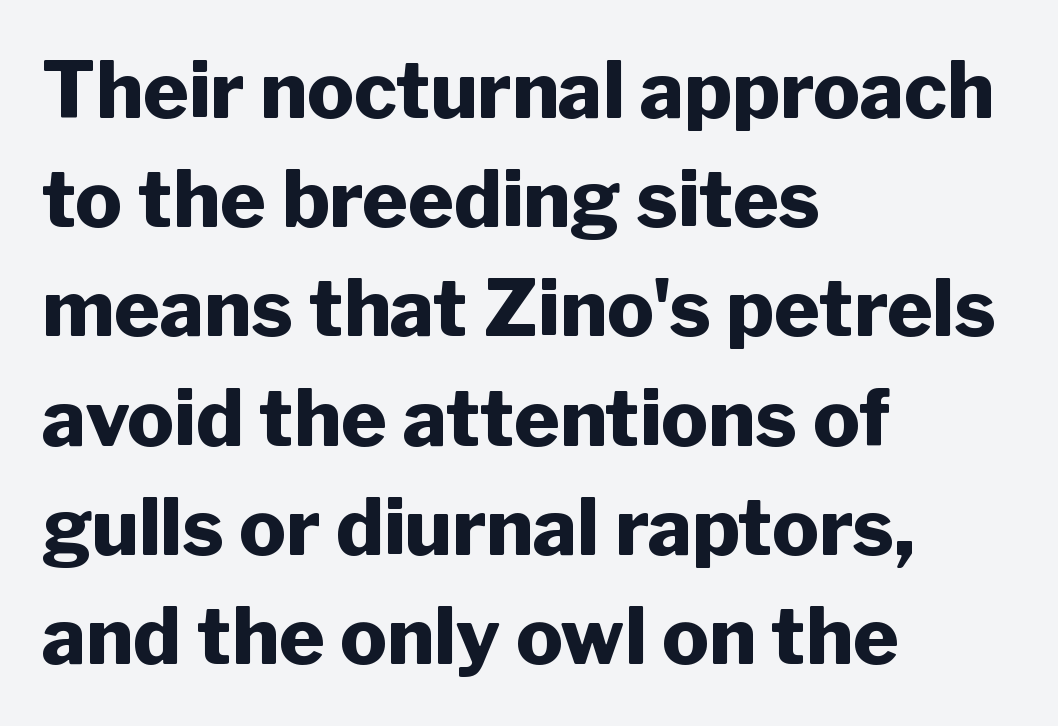
Q: Is the text bold? A: Yes.
Q: Is the text italic (slanted)? A: No, it is upright.
Q: Is the typeface a serif or a sans-serif typeface? A: Sans-serif.
Q: Is the text underlined? A: No.
Q: How is the paragraph aligned? A: Left-aligned.
Q: Is the spacing between letters normal or unusually wide? A: Normal.
Q: Is the spacing between lines tight, normal or loose? A: Normal.
Q: Width (condensed, normal, or wide)? A: Normal.
Q: Stroke contrast? A: Low.
Q: x-height? A: Medium.
Q: Monospaced? A: No.
